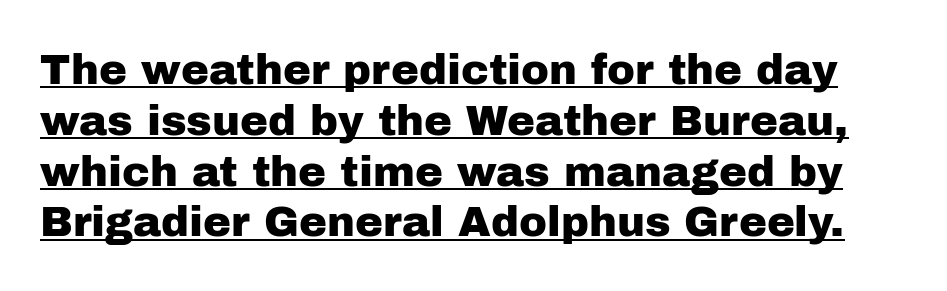
{"serif": "no", "italic": "no", "width": "normal", "stroke_contrast": "low", "x_height": "medium", "monospaced": "no", "underline": "yes", "line_spacing_ratio": 1.21, "letter_spacing": "normal", "letter_spacing_em": 0.0, "glyph_px": 42}
